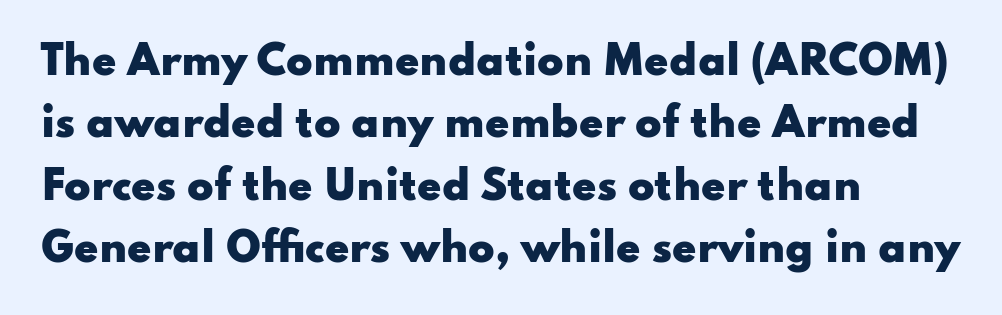
The image shows 39 px heavy, wide sans-serif type, upright; set left-aligned, normal line spacing (1.6x), normal letter spacing, not underlined; low stroke contrast and a small x-height.
